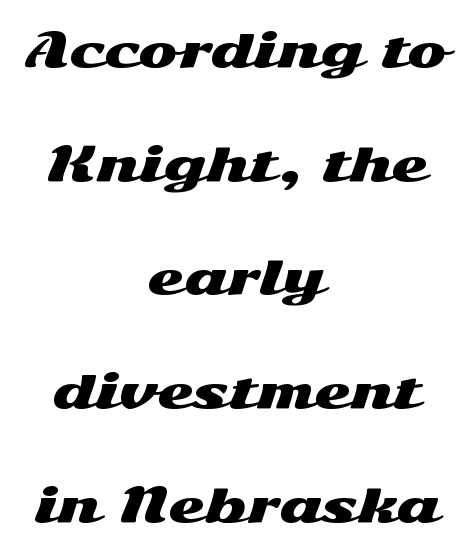
The image shows 47 px wide sans-serif type; set centered, loose line spacing (2.42x), normal letter spacing, not underlined; medium stroke contrast and a medium x-height.
